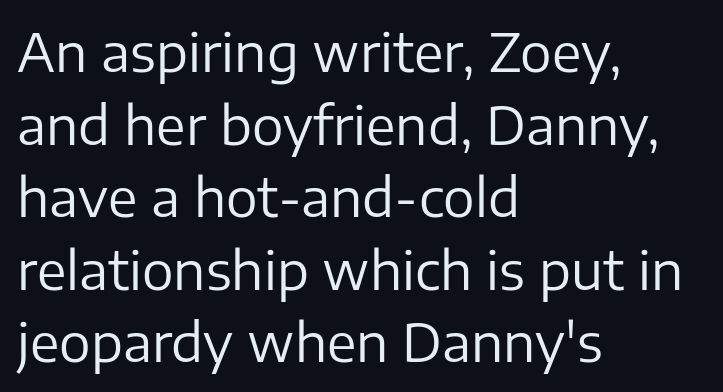
Q: Is the text bold? A: No.
Q: Is the text italic (slanted)? A: No, it is upright.
Q: Is the typeface a serif or a sans-serif typeface? A: Sans-serif.
Q: Is the text underlined? A: No.
Q: How is the paragraph aligned? A: Left-aligned.
Q: Is the spacing between letters normal or unusually wide? A: Normal.
Q: Is the spacing between lines tight, normal or loose? A: Normal.
Q: Width (condensed, normal, or wide)? A: Normal.
Q: Stroke contrast? A: Low.
Q: x-height? A: Medium.
Q: Monospaced? A: No.
